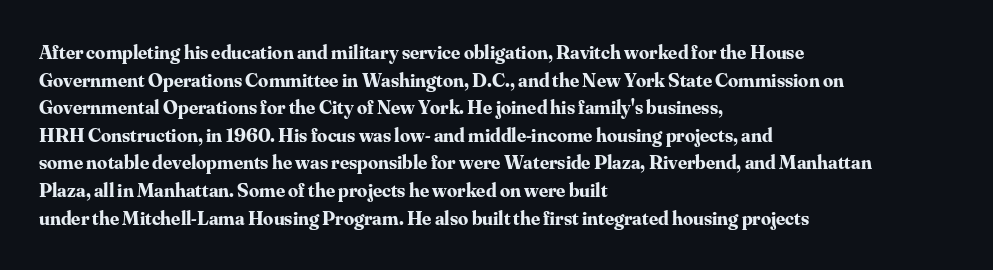
Q: Is the text bold? A: Yes.
Q: Is the text italic (slanted)? A: No, it is upright.
Q: Is the text underlined? A: No.
Q: How is the paragraph aligned? A: Left-aligned.
Q: Is the spacing between letters normal or unusually wide? A: Normal.
Q: Is the spacing between lines tight, normal or loose? A: Normal.
